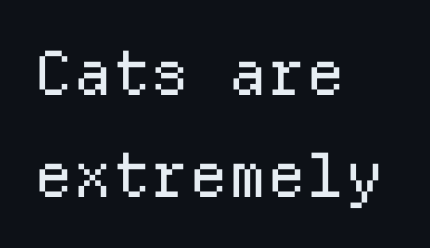
The image shows 61 px regular-weight sans-serif type, upright, monospaced; set left-aligned, normal line spacing (1.67x), normal letter spacing, not underlined; low stroke contrast and a medium x-height.
